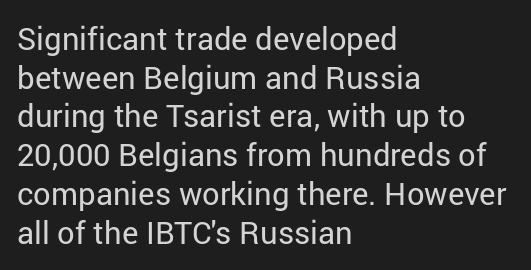
The image shows 31 px regular-weight sans-serif type, upright; set left-aligned, normal line spacing (1.25x), normal letter spacing, not underlined; low stroke contrast and a medium x-height.
